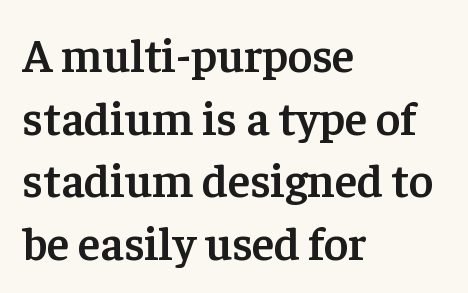
The image shows 47 px semibold serif type, upright; set left-aligned, normal line spacing (1.33x), normal letter spacing, not underlined; low stroke contrast and a medium x-height.
